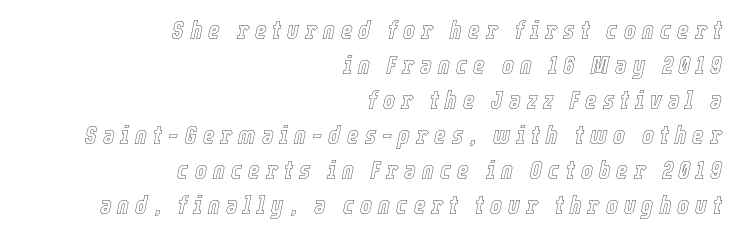
Q: Is the text italic (slanted)? A: Yes, it leans right by about 12 degrees.
Q: Is the text underlined? A: No.
Q: How is the paragraph aligned? A: Right-aligned.
Q: Is the spacing between letters normal or unusually wide? A: Unusually wide.
Q: Is the spacing between lines tight, normal or loose? A: Normal.
